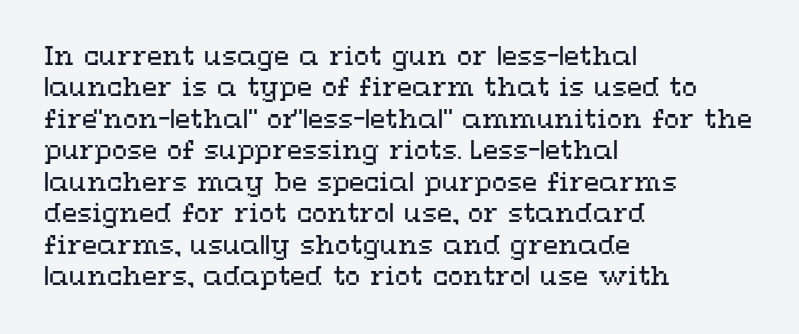
{"italic": "no", "bold": "no", "underline": "no", "align": "left", "line_spacing": "normal", "line_spacing_ratio": 1.26, "letter_spacing": "normal", "letter_spacing_em": 0.0, "glyph_px": 25}
